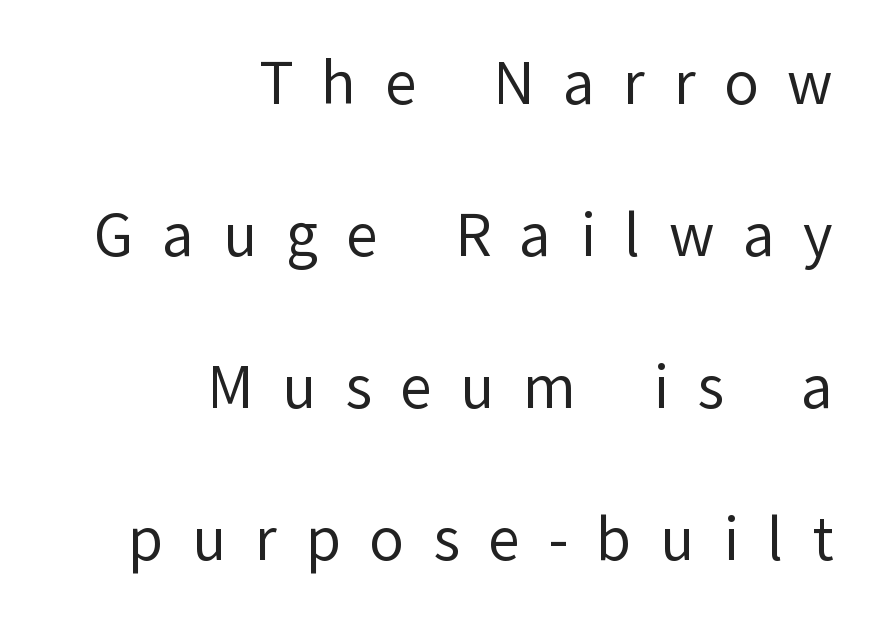
The image shows 62 px regular-weight sans-serif type, upright; set right-aligned, loose line spacing (2.45x), unusually wide letter spacing (+0.46 em), not underlined; low stroke contrast and a medium x-height.
